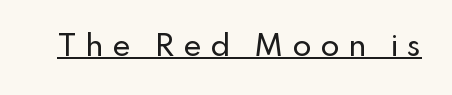
The line texture is sparse and dotted thanks to wide tracking. No italicization has been applied; the sample stays upright. A continuous stroke trails under the words, as in a hyperlink. Regarding serifs, this sample does without them.
